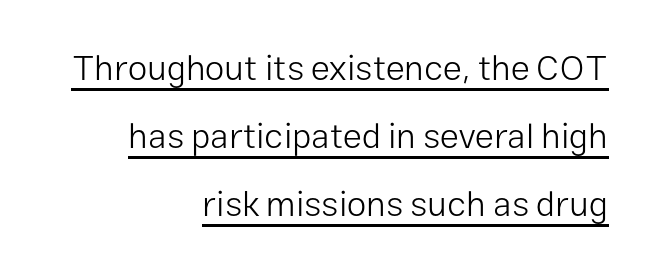
Q: Is the text bold? A: No.
Q: Is the text italic (slanted)? A: No, it is upright.
Q: Is the typeface a serif or a sans-serif typeface? A: Sans-serif.
Q: Is the text underlined? A: Yes.
Q: How is the paragraph aligned? A: Right-aligned.
Q: Is the spacing between letters normal or unusually wide? A: Normal.
Q: Is the spacing between lines tight, normal or loose? A: Loose.
Q: Width (condensed, normal, or wide)? A: Normal.
Q: Stroke contrast? A: Low.
Q: x-height? A: Medium.
Q: Monospaced? A: No.
